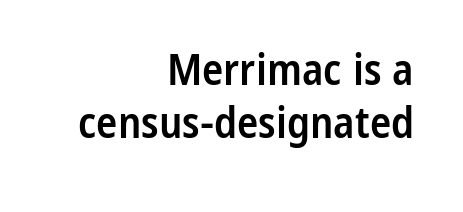
The image shows 44 px semibold, condensed sans-serif type, upright; set right-aligned, line spacing 1.21x, normal letter spacing, not underlined; low stroke contrast and a medium x-height.
